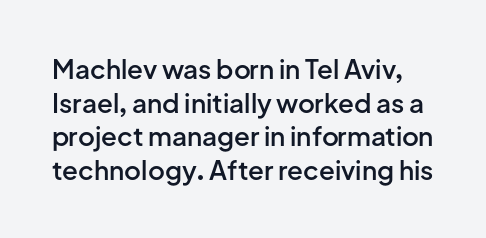
Q: Is the text bold? A: Semi-bold.
Q: Is the text italic (slanted)? A: No, it is upright.
Q: Is the text underlined? A: No.
Q: Is the spacing between letters normal or unusually wide? A: Normal.
Q: Is the spacing between lines tight, normal or loose? A: Normal.
